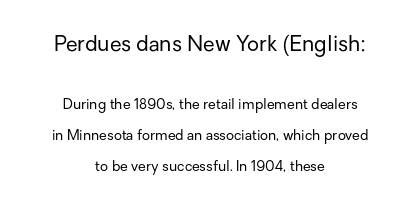
Each word holds together tightly as a unit, with standard inter-letter gaps. The lines in this sample share a center point and differ in where they start and stop. The font sits on the lighter half of the weight spectrum, regular included. Only glyphs here, with clear space below each row.
